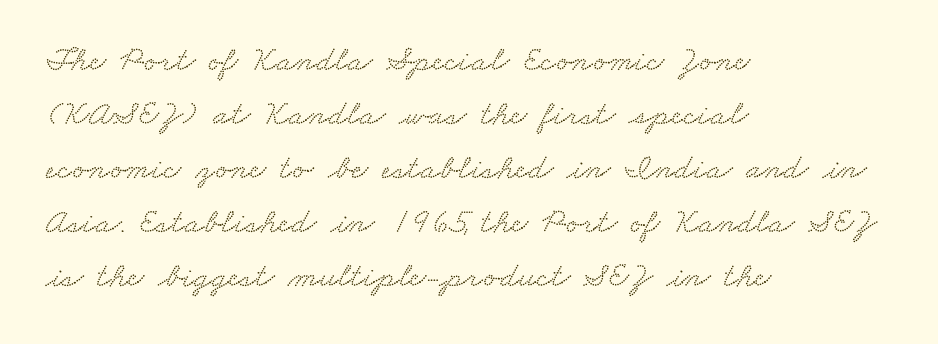
{"serif": "yes", "width": "wide", "stroke_contrast": "low", "x_height": "small", "monospaced": "no", "underline": "no", "align": "left", "line_spacing": "normal", "line_spacing_ratio": 1.54, "letter_spacing": "normal", "letter_spacing_em": 0.0, "glyph_px": 35}
